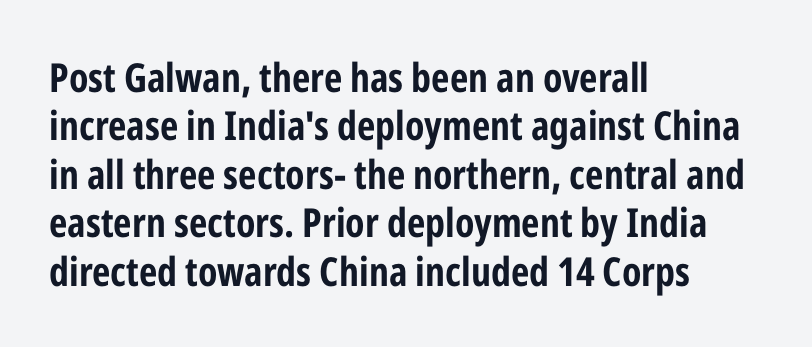
A typesetter would call this proportional, since set widths differ per character. This rendering features lettering with no underline. If you drew a line through each stem, it would be perfectly vertical. The tracking reads as untouched default to a designer's eye. Chunky letters — that's bold for sure.
